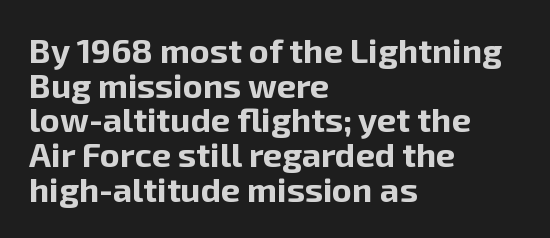
The compositor pushed each line to the left boundary. The foot of each line stays bare and open. Nope, not italic — everything's standing straight. What kind of face is this? One without serifs — a sans. Here the designer chose a conventional face with non-uniform glyph widths.
